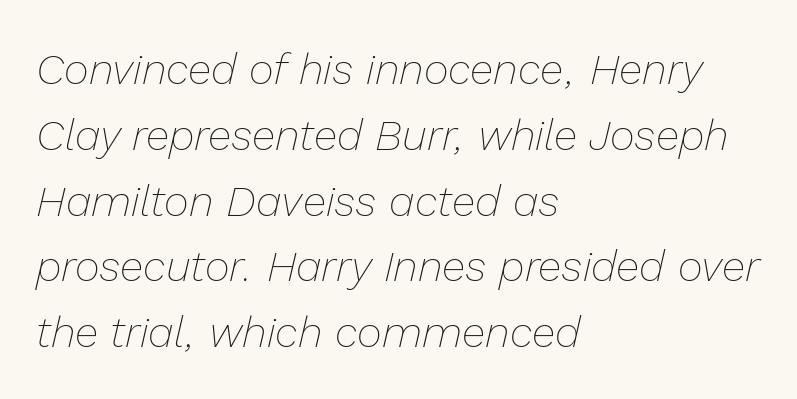
Q: Is the text bold? A: No.
Q: Is the text italic (slanted)? A: Yes, it leans right by about 13 degrees.
Q: Is the text underlined? A: No.
Q: How is the paragraph aligned? A: Left-aligned.
Q: Is the spacing between letters normal or unusually wide? A: Normal.
Q: Is the spacing between lines tight, normal or loose? A: Normal.
Q: Width (condensed, normal, or wide)? A: Normal.
Q: Stroke contrast? A: Low.
Q: x-height? A: Medium.
Q: Monospaced? A: No.
